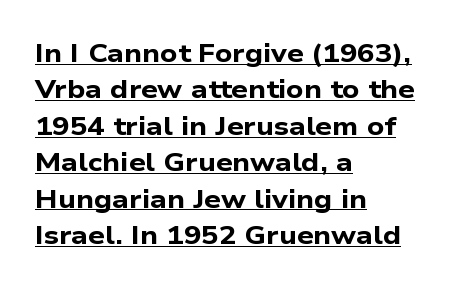
Q: Is the text bold? A: Yes.
Q: Is the text underlined? A: Yes.
Q: How is the paragraph aligned? A: Left-aligned.
Q: Is the spacing between letters normal or unusually wide? A: Normal.
Q: Is the spacing between lines tight, normal or loose? A: Normal.
